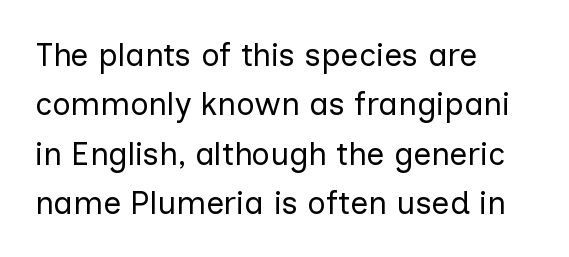
Q: Is the text bold? A: No.
Q: Is the text italic (slanted)? A: No, it is upright.
Q: Is the typeface a serif or a sans-serif typeface? A: Sans-serif.
Q: Is the text underlined? A: No.
Q: How is the paragraph aligned? A: Left-aligned.
Q: Is the spacing between letters normal or unusually wide? A: Normal.
Q: Is the spacing between lines tight, normal or loose? A: Normal.
Q: Width (condensed, normal, or wide)? A: Normal.
Q: Stroke contrast? A: Low.
Q: x-height? A: Medium.
Q: Monospaced? A: No.
